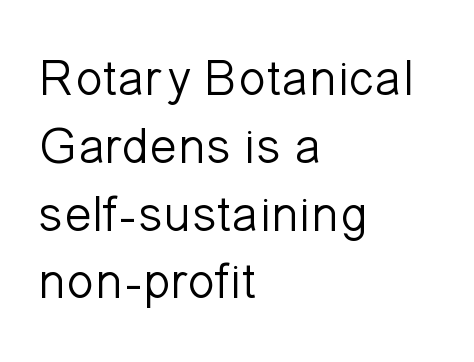
The lines in this sample share a left origin and differ only in where they stop. Tall strokes in this sample are plumb rather than angled. Letters rest on an invisible, unmarked baseline. Note the varied advance widths — an 'i' is clearly narrower than an 'm'.
